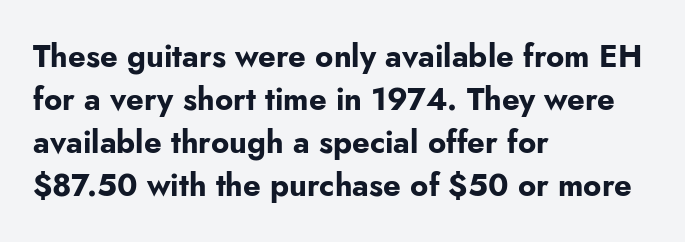
{"serif": "no", "italic": "no", "bold": "yes", "weight": "bold", "width": "normal", "stroke_contrast": "low", "x_height": "small", "monospaced": "no", "underline": "no", "align": "left", "line_spacing": "normal", "line_spacing_ratio": 1.39, "letter_spacing": "normal", "letter_spacing_em": 0.0, "glyph_px": 31}
